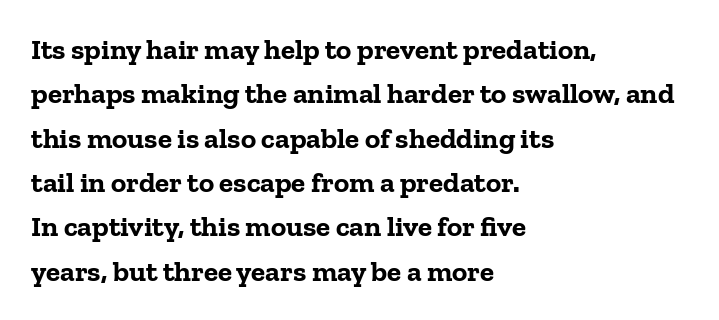
The image shows 29 px bold serif type, upright; set left-aligned, normal line spacing (1.53x), normal letter spacing, not underlined; low stroke contrast and a medium x-height.
